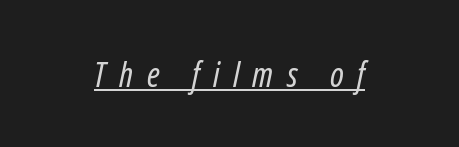
Proportional: the letters do not fall into vertical columns. This rendering features underlined lettering. The axis of the letterforms is tilted away from vertical. The strokes carry an ordinary text weight at most. Letter spacing: wide.
